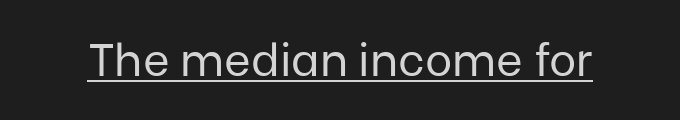
{"serif": "no", "italic": "no", "bold": "no", "weight": "regular", "width": "normal", "stroke_contrast": "low", "x_height": "medium", "monospaced": "no", "underline": "yes", "letter_spacing": "normal", "letter_spacing_em": 0.0, "glyph_px": 46}
